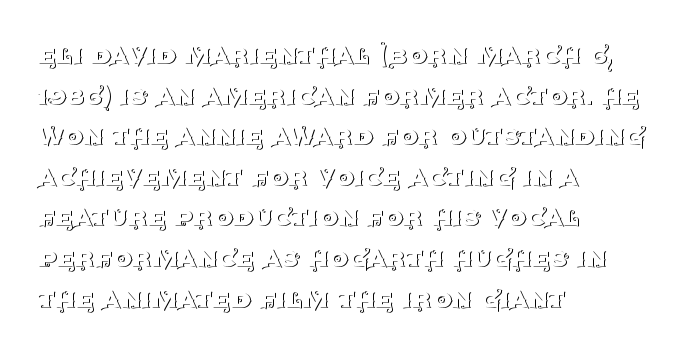
{"serif": "yes", "italic": "no", "bold": "no", "weight": "thin", "width": "normal", "stroke_contrast": "medium", "x_height": "large", "monospaced": "no", "underline": "no", "align": "left", "line_spacing": "normal", "line_spacing_ratio": 1.31, "letter_spacing": "normal", "letter_spacing_em": 0.0, "glyph_px": 31}
